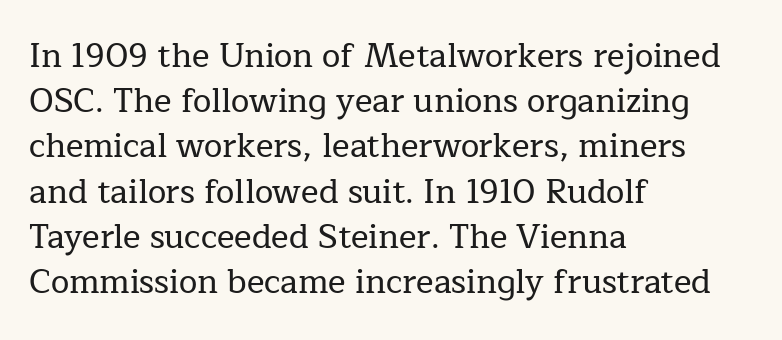
Q: Is the text italic (slanted)? A: No, it is upright.
Q: Is the typeface a serif or a sans-serif typeface? A: Serif.
Q: Is the text underlined? A: No.
Q: How is the paragraph aligned? A: Left-aligned.
Q: Is the spacing between letters normal or unusually wide? A: Normal.
Q: Is the spacing between lines tight, normal or loose? A: Normal.
Q: Width (condensed, normal, or wide)? A: Normal.
Q: Stroke contrast? A: Low.
Q: x-height? A: Medium.
Q: Monospaced? A: No.
